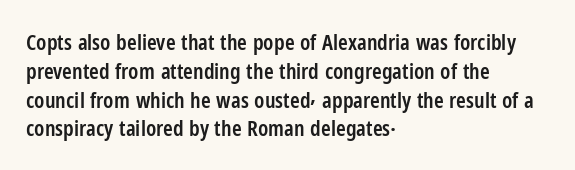
{"italic": "no", "bold": "semi", "underline": "no", "align": "left", "line_spacing": "normal", "line_spacing_ratio": 1.31, "letter_spacing": "normal", "letter_spacing_em": 0.0, "glyph_px": 22}
